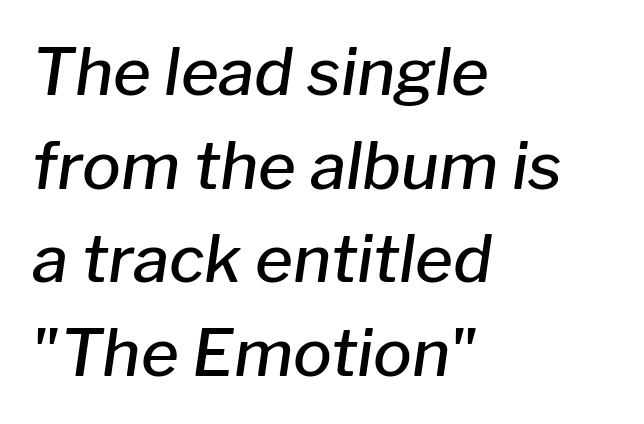
{"italic": "yes", "lean": "right", "slant_degrees": 8, "bold": "semi", "weight": "semibold", "width": "normal", "stroke_contrast": "low", "x_height": "medium", "monospaced": "no", "underline": "no", "align": "left", "line_spacing": "normal", "line_spacing_ratio": 1.44, "letter_spacing": "normal", "letter_spacing_em": 0.0, "glyph_px": 65}
